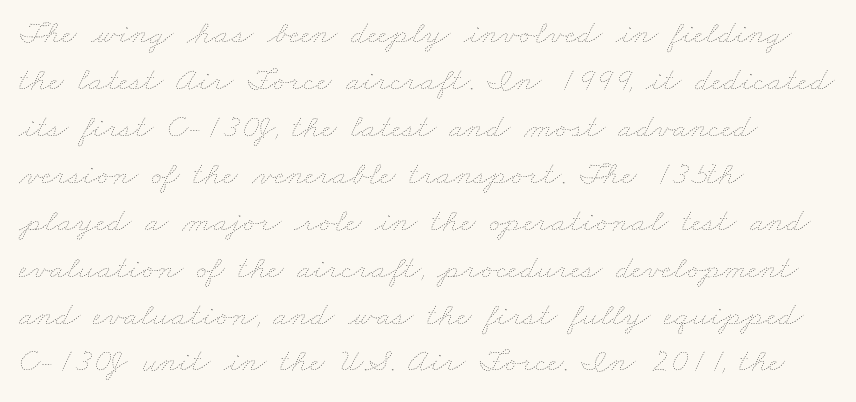
{"bold": "no", "weight": "thin", "width": "wide", "stroke_contrast": "low", "x_height": "small", "monospaced": "no", "underline": "no", "align": "left", "line_spacing": "normal", "line_spacing_ratio": 1.38, "letter_spacing": "normal", "letter_spacing_em": 0.0, "glyph_px": 34}
